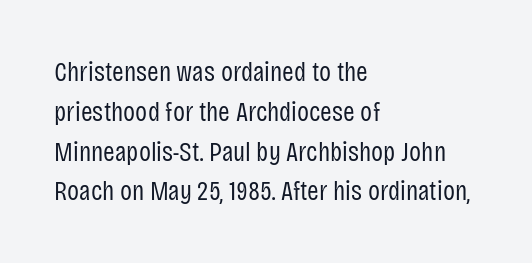
{"serif": "no", "italic": "no", "bold": "no", "weight": "regular", "width": "condensed", "stroke_contrast": "low", "x_height": "large", "monospaced": "no", "underline": "no", "align": "left", "line_spacing": "normal", "line_spacing_ratio": 1.42, "letter_spacing": "normal", "letter_spacing_em": 0.0, "glyph_px": 28}
